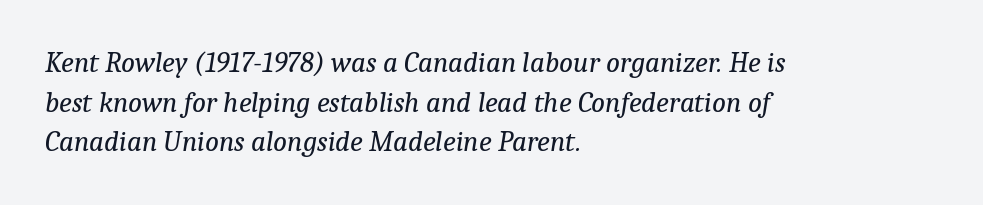
The image shows 29 px regular-weight serif type, italic (leaning right); set left-aligned, normal line spacing (1.37x), normal letter spacing, not underlined; low stroke contrast and a medium x-height.
